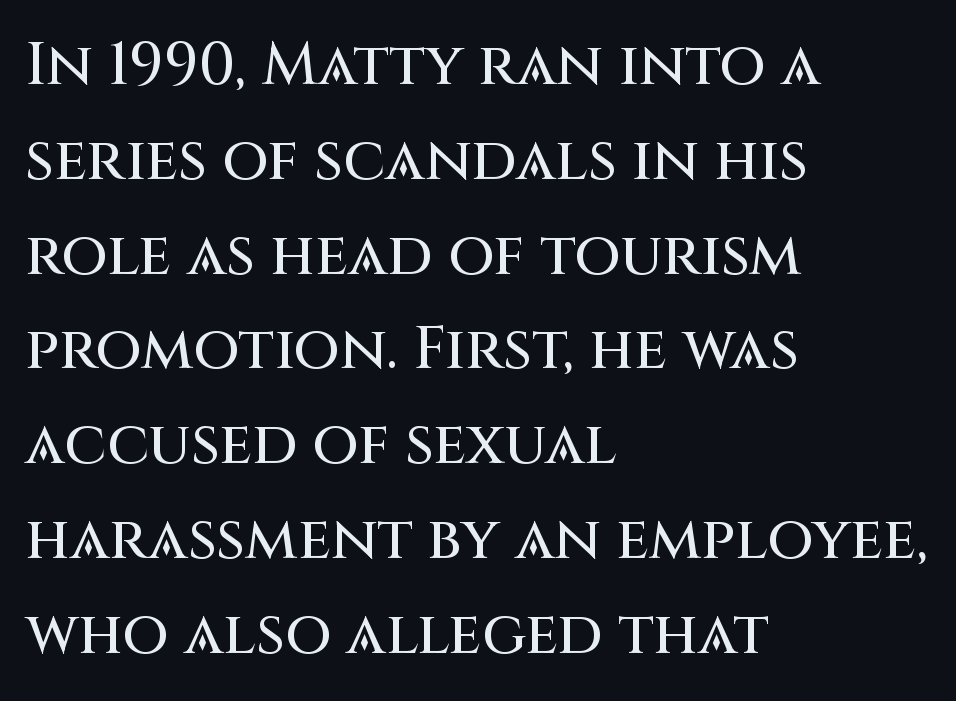
What's the leading like? Ordinary, nothing unusual. The text block is weighted toward the left margin, trailing off unevenly rightward. Is there any slant? The stems are plumb. You could not count columns in this text — the font is proportionally spaced. Each row of text sits above clean, open space.
